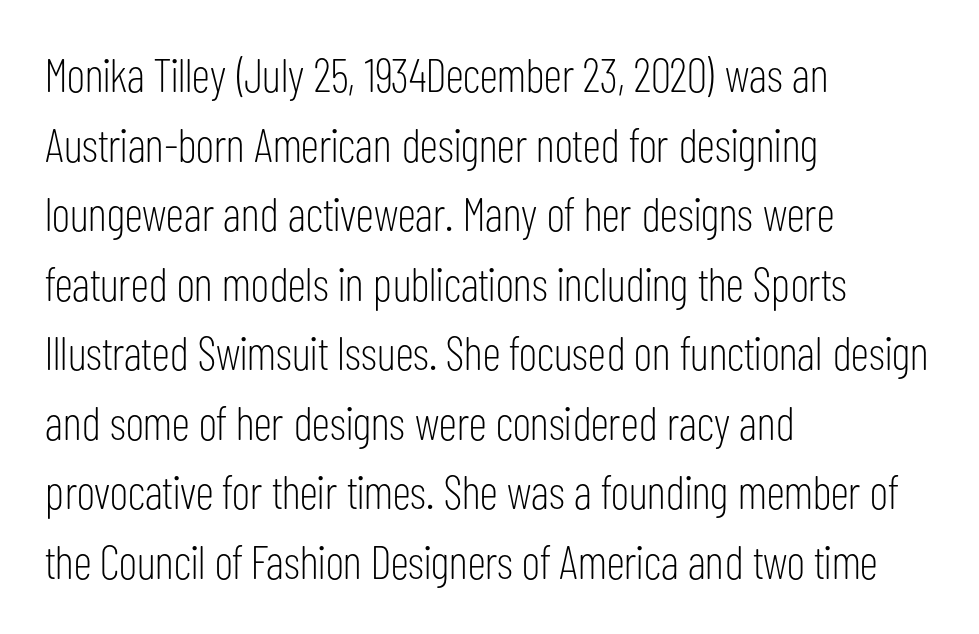
Is there any slant? The stems are plumb. Letters rest on an invisible, unmarked baseline. Tracking value appears to be zero — textbook default spacing. Which margin do the lines hug? The left one — the right edge is uneven.
